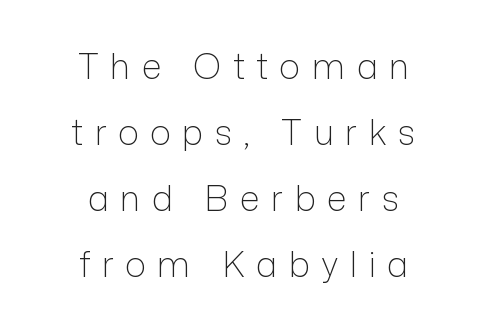
Quick note: not italic, upright. The typesetter chose a symmetrical, centered arrangement here. I'd call this a sans setting — the letters go barefoot. Looks like regular typesetting: each glyph gets only the width it needs. The weight would be labelled regular, book, light, or lighter still.
